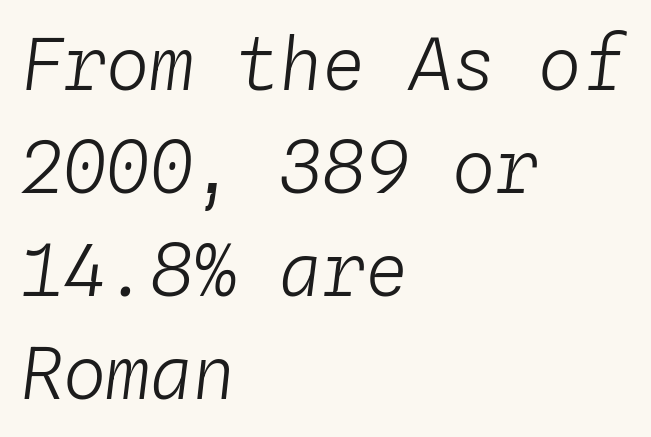
{"italic": "yes", "lean": "right", "slant_degrees": 4, "bold": "no", "weight": "light", "width": "normal", "stroke_contrast": "low", "x_height": "medium", "monospaced": "yes", "underline": "no", "align": "left", "line_spacing": "normal", "line_spacing_ratio": 1.43, "letter_spacing": "normal", "letter_spacing_em": 0.0, "glyph_px": 72}
